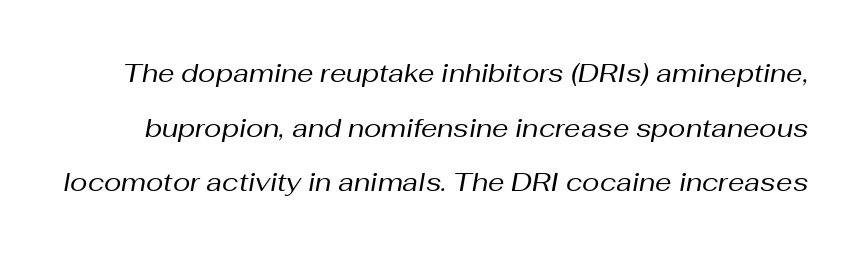
Any mark beneath the type? The region is blank. The letters are slanted; this is an italic face. Between one letter and the next there's only the usual sliver of space. The characters are drawn with everyday or finer stroke widths.
